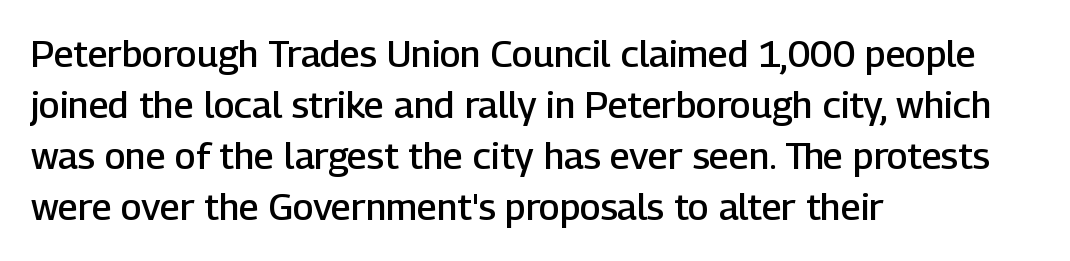
The image shows 37 px semibold sans-serif type, upright; set left-aligned, normal line spacing (1.38x), normal letter spacing, not underlined; low stroke contrast and a medium x-height.
